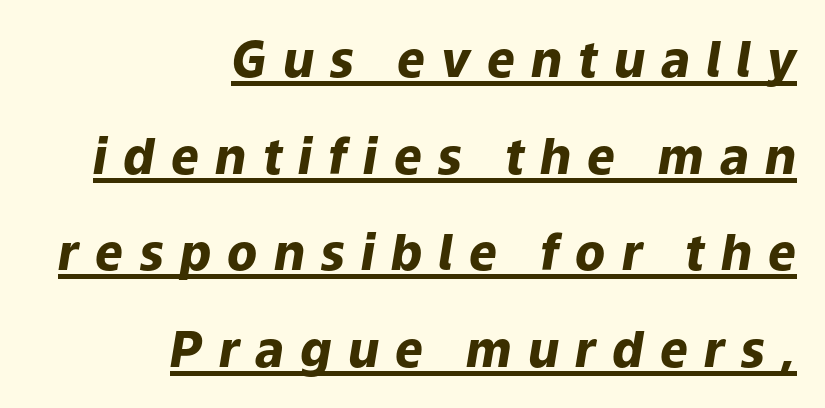
Q: Is the text bold? A: Yes.
Q: Is the text italic (slanted)? A: Yes, it leans right by about 9 degrees.
Q: Is the text underlined? A: Yes.
Q: How is the paragraph aligned? A: Right-aligned.
Q: Is the spacing between letters normal or unusually wide? A: Unusually wide.
Q: Is the spacing between lines tight, normal or loose? A: Loose.
Q: Width (condensed, normal, or wide)? A: Normal.
Q: Stroke contrast? A: Low.
Q: x-height? A: Medium.
Q: Monospaced? A: No.
